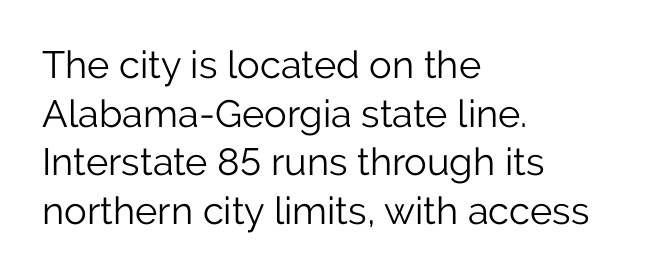
{"serif": "no", "italic": "no", "bold": "no", "weight": "light", "width": "normal", "stroke_contrast": "low", "x_height": "medium", "monospaced": "no", "underline": "no", "align": "left", "line_spacing": "normal", "line_spacing_ratio": 1.28, "letter_spacing": "normal", "letter_spacing_em": 0.0, "glyph_px": 38}
